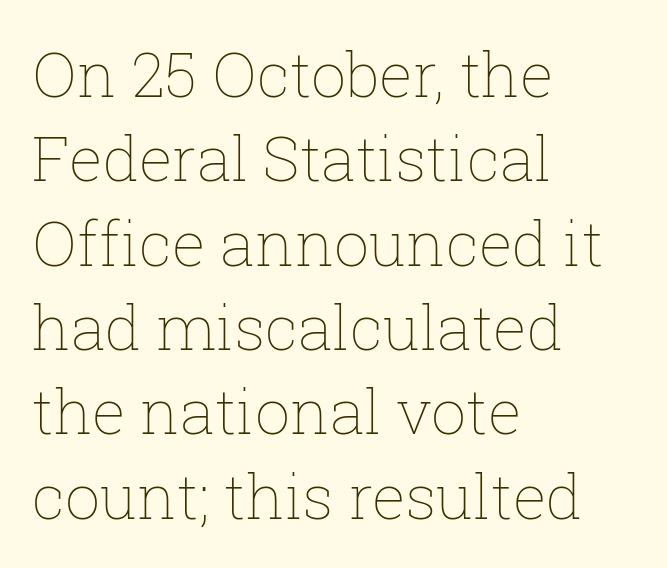
This reads as an unemphasized weight, regular at the heaviest. A typesetter would call this zero additional tracking. Reading down the block, your eye returns to a fixed left position each line. Underline: absent. This sample keeps an unexceptional amount of space between lines.
